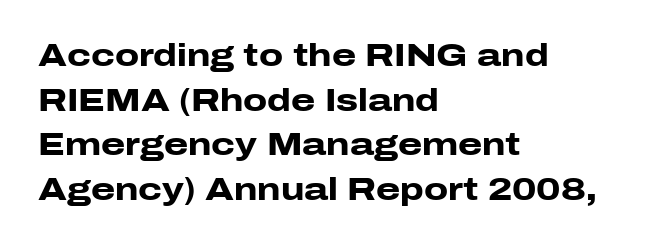
Glyph-to-glyph distance matches everyday printed text. Does the leading feel generous? No, just average. A dark, heavy texture on the line: the type is bold. Which margin do the lines hug? The left one — the right edge is uneven. The font's upright variant was chosen for this text. Check under the words: just untouched page.
